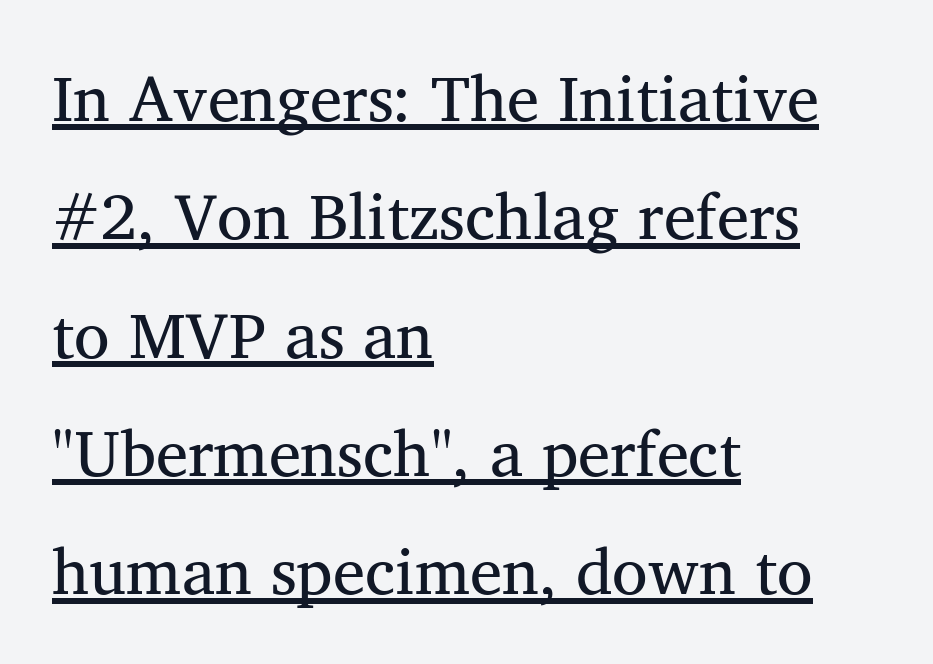
{"serif": "yes", "italic": "no", "bold": "no", "weight": "regular", "width": "normal", "stroke_contrast": "medium", "x_height": "medium", "monospaced": "no", "underline": "yes", "align": "left", "line_spacing_ratio": 1.82, "letter_spacing": "normal", "letter_spacing_em": 0.0, "glyph_px": 65}
